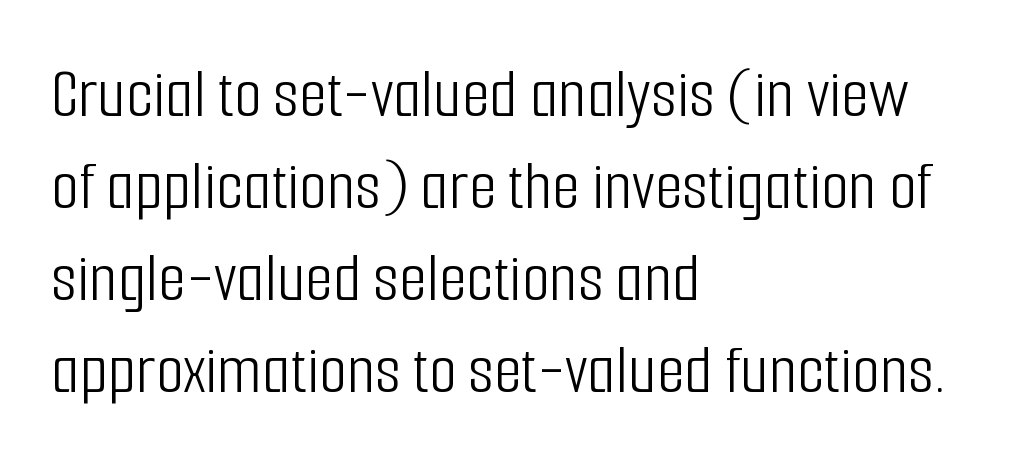
Character widths vary here, with narrow letters taking less room than wide ones. Stems here are at most as thick as an everyday book face. Anything drawn beneath the words? Only blank space. Does the lettering tilt? It doesn't — this is upright. The font family rendered here belongs to the sans-serif group.
